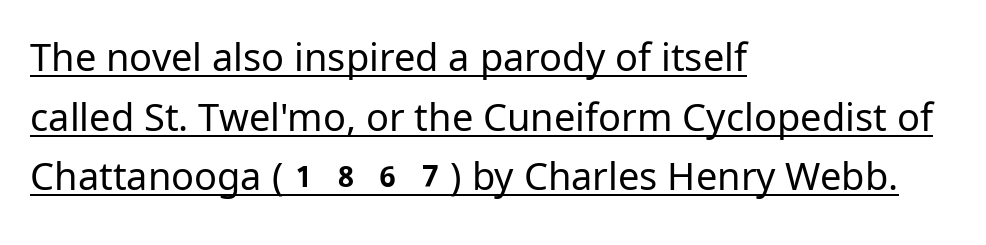
Q: Is the text bold? A: No.
Q: Is the text italic (slanted)? A: No, it is upright.
Q: Is the typeface a serif or a sans-serif typeface? A: Sans-serif.
Q: Is the text underlined? A: Yes.
Q: How is the paragraph aligned? A: Left-aligned.
Q: Is the spacing between letters normal or unusually wide? A: Normal.
Q: Is the spacing between lines tight, normal or loose? A: Normal.
Q: Width (condensed, normal, or wide)? A: Normal.
Q: Stroke contrast? A: Low.
Q: x-height? A: Medium.
Q: Monospaced? A: No.
